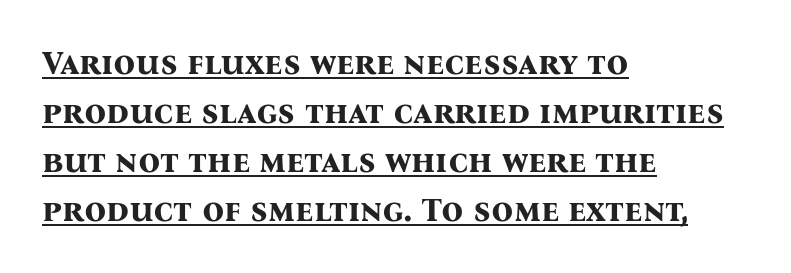
{"serif": "yes", "italic": "no", "bold": "yes", "weight": "bold", "width": "normal", "stroke_contrast": "medium", "x_height": "medium", "monospaced": "no", "underline": "yes", "align": "left", "line_spacing": "normal", "line_spacing_ratio": 1.44, "letter_spacing": "normal", "letter_spacing_em": 0.0, "glyph_px": 34}
